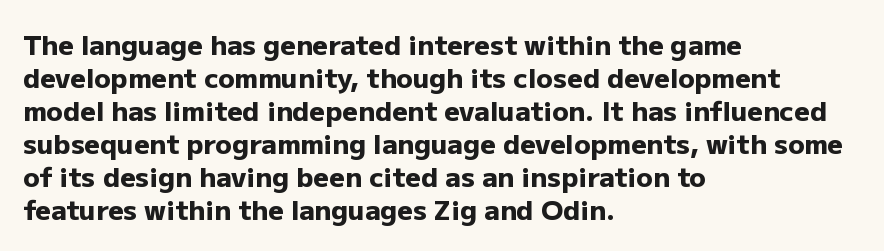
{"italic": "no", "bold": "yes", "underline": "no", "align": "left", "line_spacing_ratio": 1.22, "letter_spacing": "normal", "letter_spacing_em": 0.0, "glyph_px": 27}
